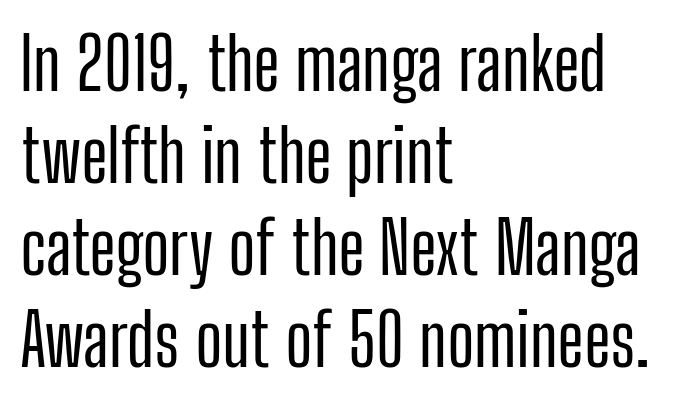
{"serif": "no", "italic": "no", "width": "condensed", "stroke_contrast": "low", "x_height": "medium", "monospaced": "no", "underline": "no", "align": "left", "line_spacing": "normal", "line_spacing_ratio": 1.28, "letter_spacing": "normal", "letter_spacing_em": 0.0, "glyph_px": 72}
